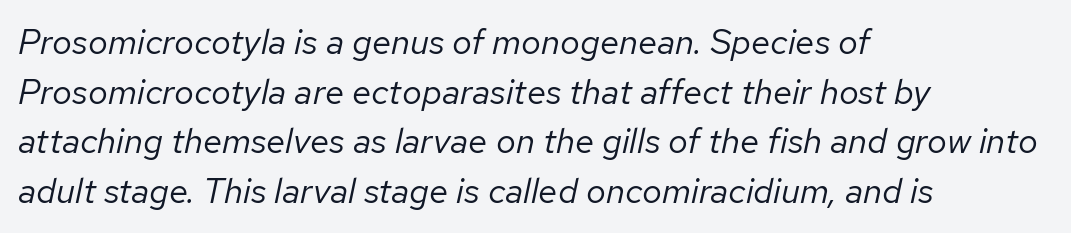
The image shows 35 px regular-weight type, italic (leaning right); set left-aligned, normal line spacing (1.42x), normal letter spacing, not underlined; low stroke contrast and a medium x-height.
